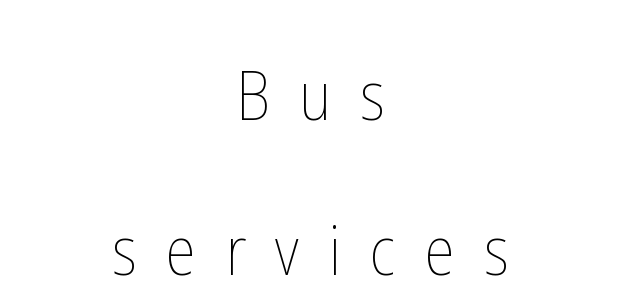
The image shows 68 px thin, condensed type, upright; set centered, loose line spacing (2.28x), unusually wide letter spacing (+0.43 em), not underlined; low stroke contrast and a medium x-height.
